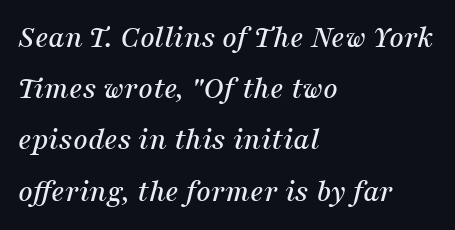
The image shows 32 px serif type, italic (leaning right); set left-aligned, normal line spacing (1.6x), normal letter spacing, not underlined; medium stroke contrast and a medium x-height.
